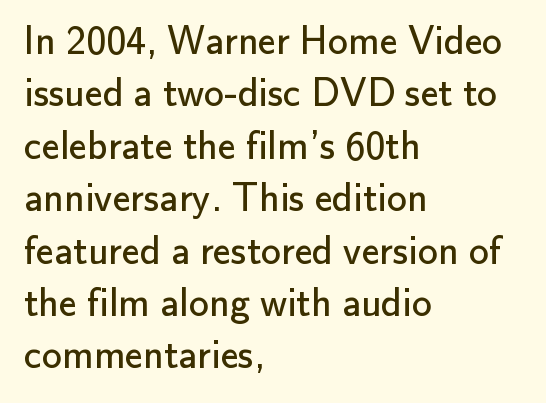
Q: Is the text bold? A: No.
Q: Is the text italic (slanted)? A: No, it is upright.
Q: Is the typeface a serif or a sans-serif typeface? A: Sans-serif.
Q: Is the text underlined? A: No.
Q: How is the paragraph aligned? A: Left-aligned.
Q: Is the spacing between letters normal or unusually wide? A: Normal.
Q: Is the spacing between lines tight, normal or loose? A: Normal.
Q: Width (condensed, normal, or wide)? A: Normal.
Q: Stroke contrast? A: Low.
Q: x-height? A: Small.
Q: Monospaced? A: No.
